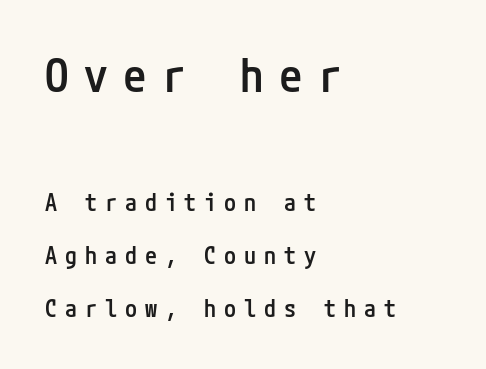
The specimen reads as upright at a glance. The compositor pushed each line to the left boundary. The typesetting leans somewhat heavy: a semibold. The designer went with a sans here, leaving each stem footless.
